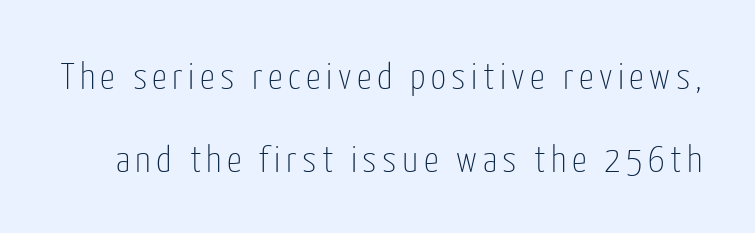
Ordinary non-slanted type is in use. Ink coverage per letter is moderate at most. This rendering features lettering with no underline. What kind of face is this? One without serifs — a sans.
